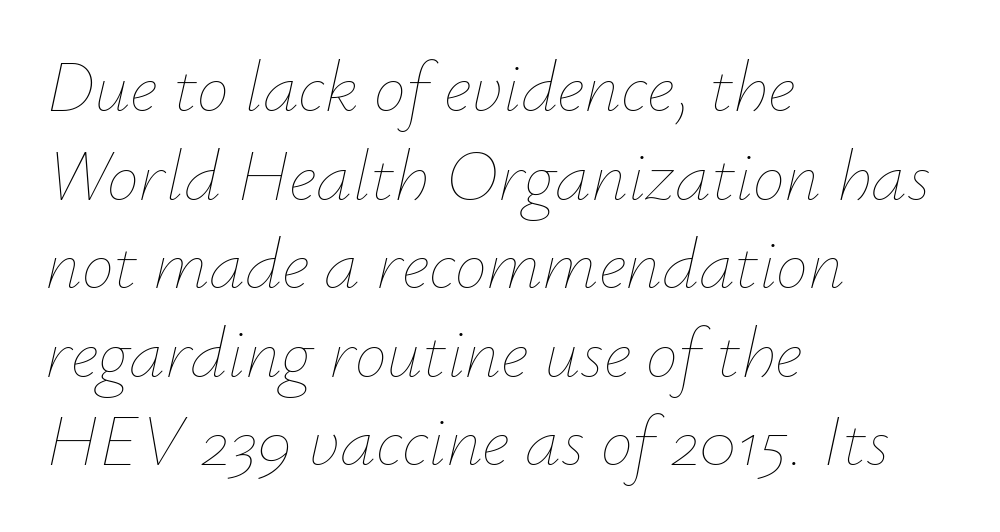
The image shows 72 px thin type, italic (leaning right); set left-aligned, line spacing 1.23x, normal letter spacing, not underlined; low stroke contrast and a small x-height.
